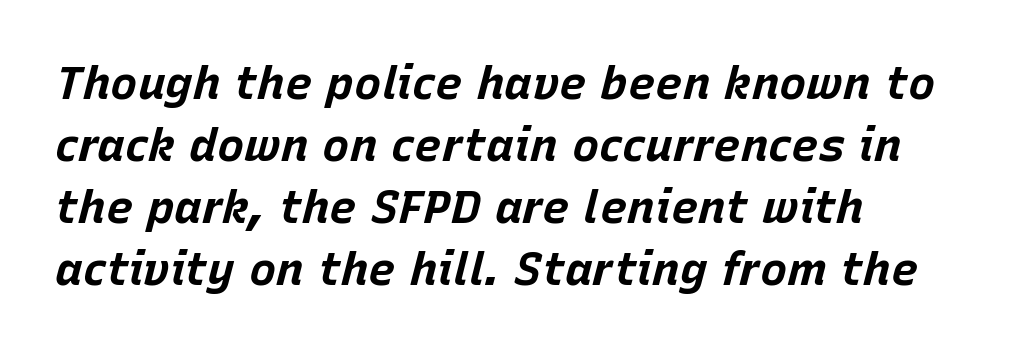
{"italic": "yes", "lean": "right", "slant_degrees": 15, "bold": "yes", "weight": "bold", "width": "normal", "stroke_contrast": "low", "x_height": "large", "monospaced": "no", "underline": "no", "align": "left", "line_spacing": "normal", "line_spacing_ratio": 1.35, "letter_spacing": "normal", "letter_spacing_em": 0.0, "glyph_px": 46}
